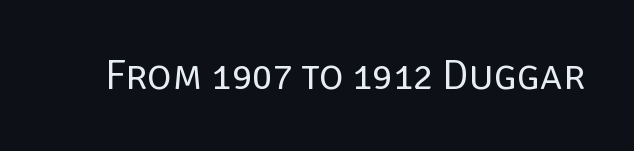
{"serif": "no", "italic": "no", "bold": "no", "weight": "regular", "width": "normal", "stroke_contrast": "low", "x_height": "large", "monospaced": "no", "underline": "no", "letter_spacing": "normal", "letter_spacing_em": 0.0, "glyph_px": 42}
